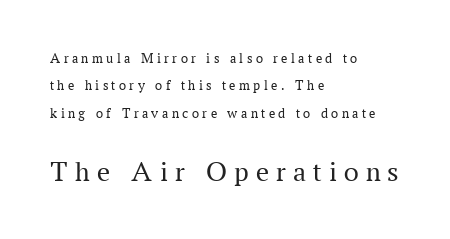
Q: Is the text bold? A: No.
Q: Is the text italic (slanted)? A: No, it is upright.
Q: Is the typeface a serif or a sans-serif typeface? A: Serif.
Q: Is the text underlined? A: No.
Q: How is the paragraph aligned? A: Left-aligned.
Q: Is the spacing between letters normal or unusually wide? A: Unusually wide.
Q: Is the spacing between lines tight, normal or loose? A: Loose.
Q: Which block of text is set in a larger size, the first (top) or the second (bottom)? A: The second (bottom) one.
Q: Width (condensed, normal, or wide)? A: Normal.
Q: Stroke contrast? A: Medium.
Q: x-height? A: Medium.
Q: Monospaced? A: No.
